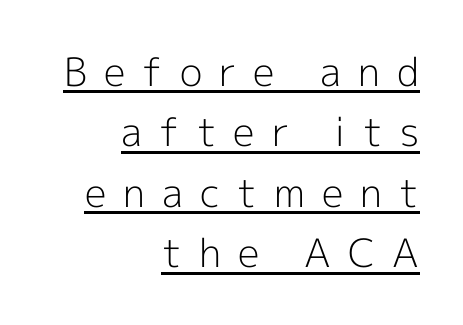
Weight class: somewhere from thin through regular. A typesetter would call this proportional, since set widths differ per character. Casual observation: everything's shoved over to the right. In terms of letterspacing, this is a distinctly airy, spread setting. Designer's note — italics off, roman on.
